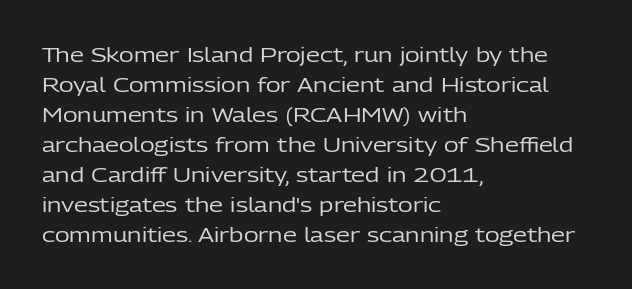
{"italic": "no", "bold": "no", "underline": "no", "align": "left", "line_spacing": "normal", "line_spacing_ratio": 1.5, "letter_spacing": "normal", "letter_spacing_em": 0.0, "glyph_px": 20}
